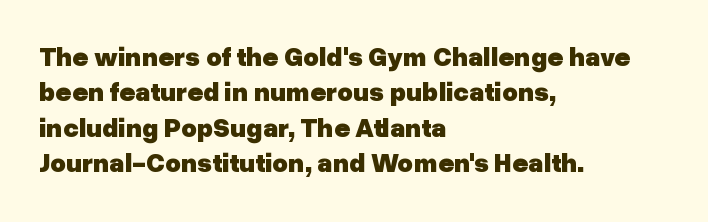
The image shows 27 px bold type, upright; set left-aligned, normal line spacing (1.31x), normal letter spacing, not underlined.
